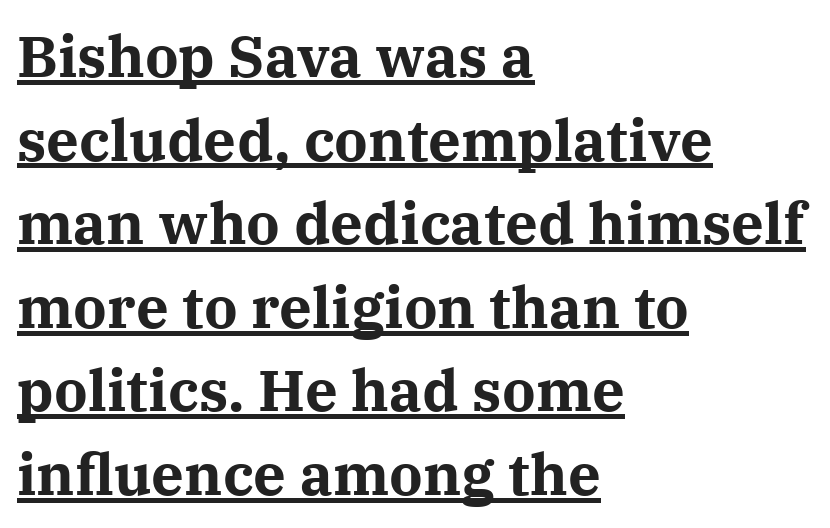
{"serif": "yes", "italic": "no", "bold": "yes", "weight": "bold", "width": "normal", "stroke_contrast": "medium", "x_height": "medium", "monospaced": "no", "underline": "yes", "align": "left", "line_spacing": "normal", "line_spacing_ratio": 1.44, "letter_spacing": "normal", "letter_spacing_em": 0.0, "glyph_px": 58}
